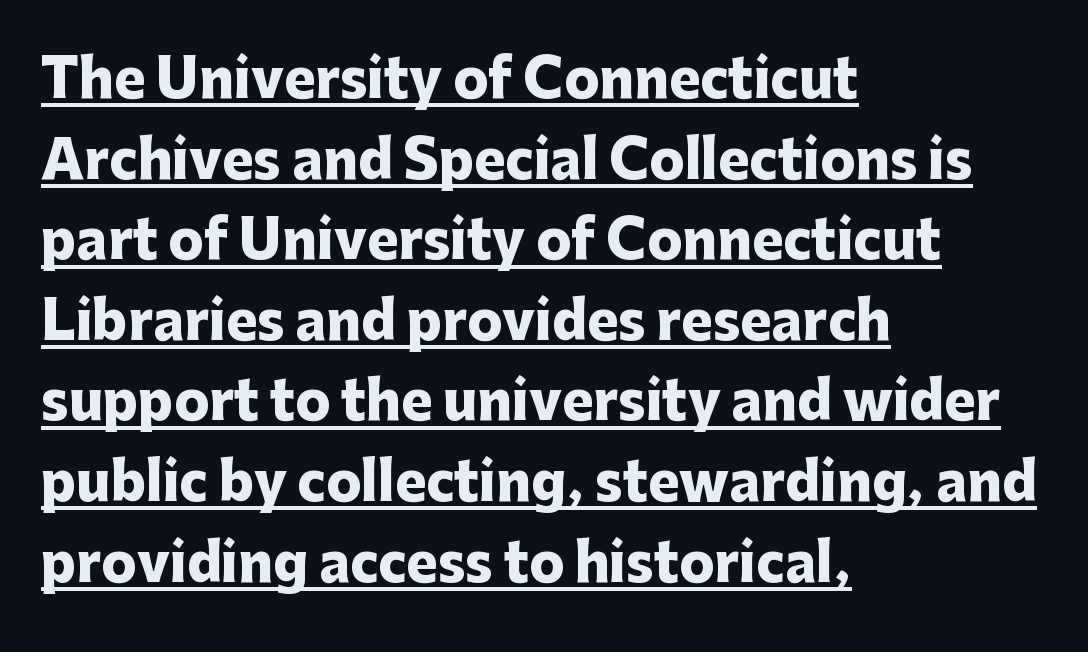
{"serif": "no", "italic": "no", "bold": "yes", "weight": "heavy", "width": "normal", "stroke_contrast": "low", "x_height": "medium", "monospaced": "no", "underline": "yes", "align": "left", "line_spacing": "normal", "line_spacing_ratio": 1.55, "letter_spacing": "normal", "letter_spacing_em": 0.0, "glyph_px": 52}
